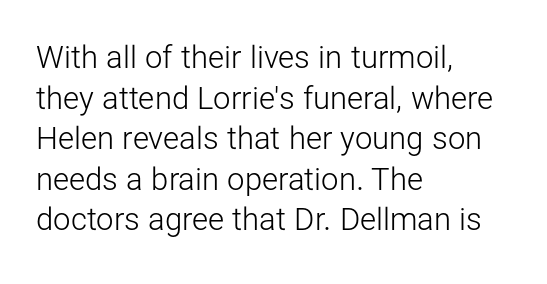
The image shows 31 px light sans-serif type, upright; set left-aligned, normal line spacing (1.31x), normal letter spacing, not underlined; low stroke contrast and a medium x-height.
